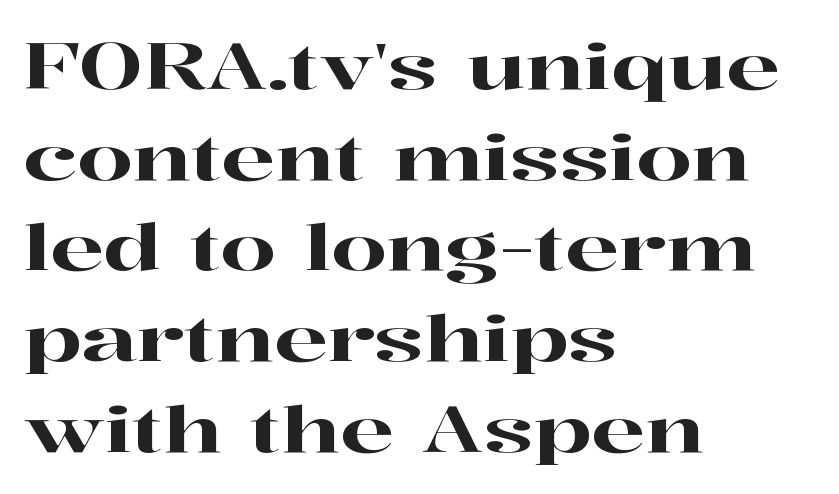
The text was rendered using a seriffed face with decorative stroke endings. Here the designer chose a conventional face with non-uniform glyph widths. A roman cut, with each character standing at attention. There is no visible air inserted between adjacent glyphs. The rendering anchors every line to the left-hand side. Unmarked baselines from the first word to the last.
